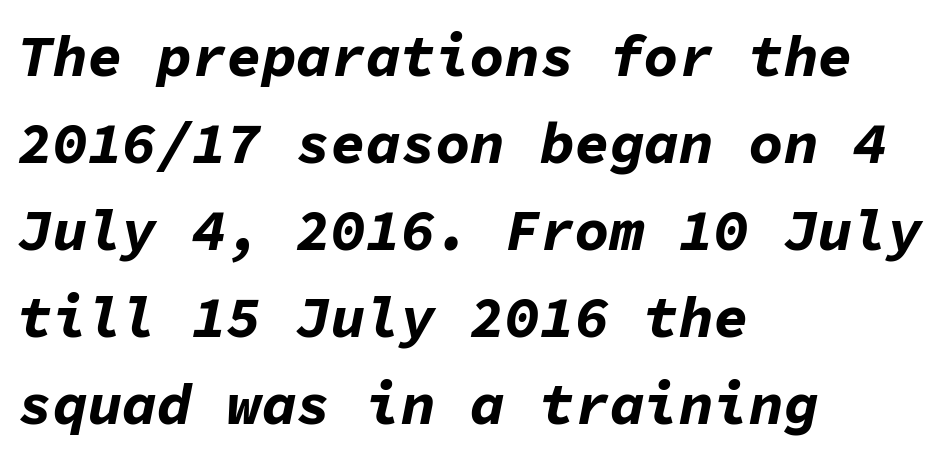
The image shows 58 px bold type, italic (leaning right), monospaced; set left-aligned, normal line spacing (1.5x), normal letter spacing, not underlined; low stroke contrast and a medium x-height.
